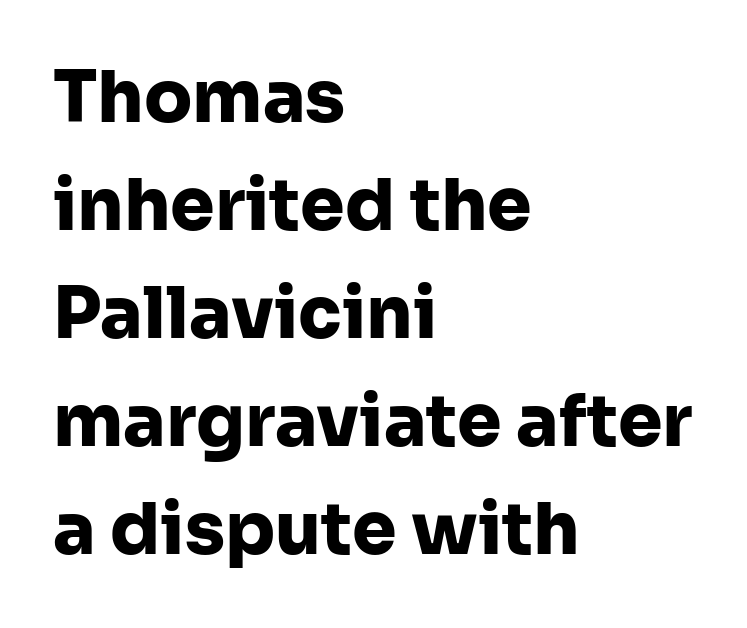
{"serif": "no", "italic": "no", "bold": "yes", "weight": "heavy", "width": "normal", "stroke_contrast": "low", "x_height": "medium", "monospaced": "no", "underline": "no", "align": "left", "line_spacing": "normal", "line_spacing_ratio": 1.52, "letter_spacing": "normal", "letter_spacing_em": 0.0, "glyph_px": 71}
